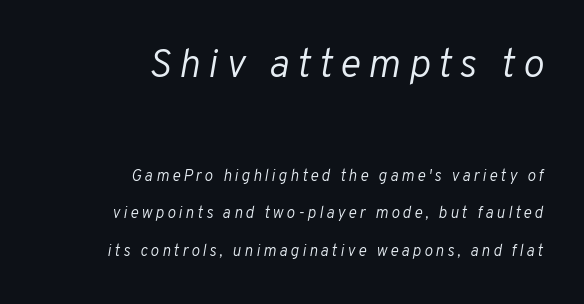
Q: Is the text bold? A: No.
Q: Is the text italic (slanted)? A: Yes, it leans right by about 10 degrees.
Q: Is the text underlined? A: No.
Q: How is the paragraph aligned? A: Right-aligned.
Q: Is the spacing between lines tight, normal or loose? A: Loose.
Q: Which block of text is set in a larger size, the first (top) or the second (bottom)? A: The first (top) one.
Q: Width (condensed, normal, or wide)? A: Normal.
Q: Stroke contrast? A: Low.
Q: x-height? A: Medium.
Q: Monospaced? A: No.
